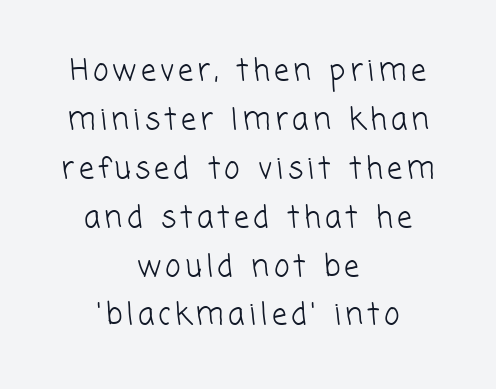
{"serif": "no", "bold": "no", "weight": "light", "width": "normal", "stroke_contrast": "low", "x_height": "medium", "monospaced": "no", "underline": "no", "align": "center", "line_spacing": "normal", "line_spacing_ratio": 1.63, "glyph_px": 30}
